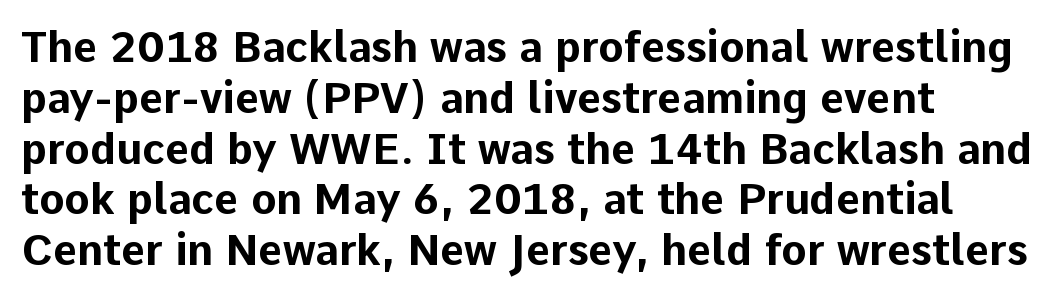
Glance below the letters and you will spot only blank space. Examine the stroke ends and you'll find no serifs. As a designer I'd log this as weight 700, bold. Unlike italic type, these characters show no tilt at all.
